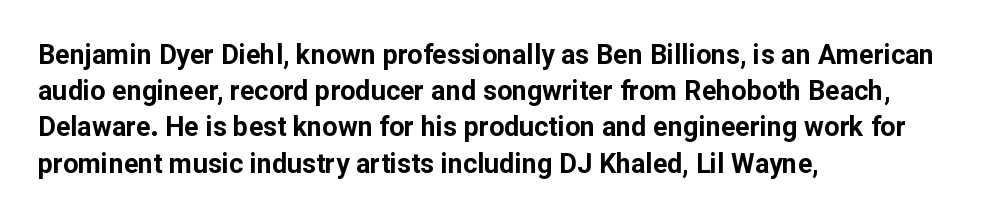
The image shows 27 px bold type, upright; set left-aligned, normal line spacing (1.34x), normal letter spacing, not underlined.
